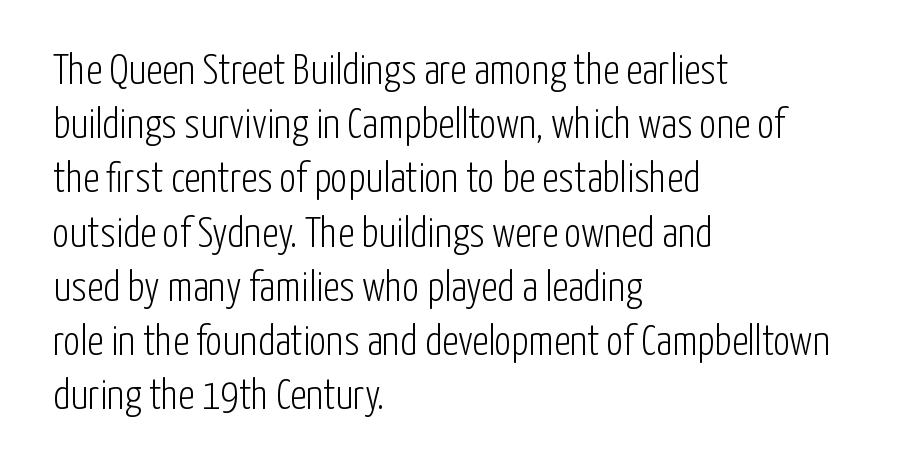
Q: Is the text bold? A: No.
Q: Is the text italic (slanted)? A: No, it is upright.
Q: Is the typeface a serif or a sans-serif typeface? A: Sans-serif.
Q: Is the text underlined? A: No.
Q: How is the paragraph aligned? A: Left-aligned.
Q: Is the spacing between letters normal or unusually wide? A: Normal.
Q: Is the spacing between lines tight, normal or loose? A: Normal.
Q: Width (condensed, normal, or wide)? A: Condensed.
Q: Stroke contrast? A: Low.
Q: x-height? A: Medium.
Q: Monospaced? A: No.
